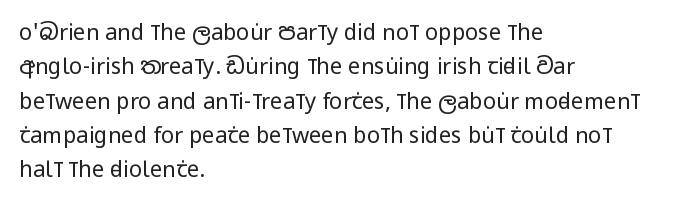
{"italic": "no", "bold": "no", "underline": "no", "align": "left", "line_spacing": "normal", "line_spacing_ratio": 1.56, "letter_spacing": "normal", "letter_spacing_em": 0.0, "glyph_px": 22}
